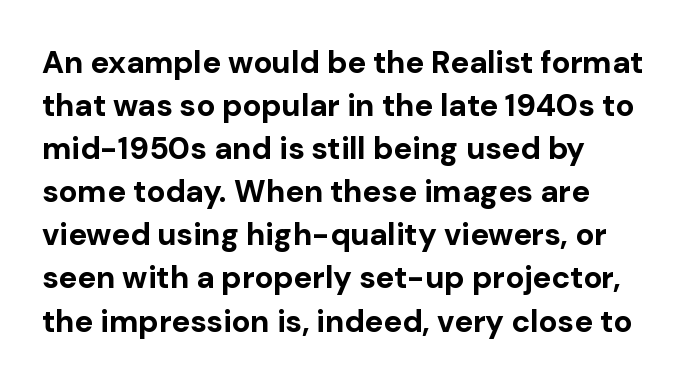
In terms of letterspacing, this is plain default setting. The rendering uses natural spacing where letterforms have individual widths. This sample uses a sans-serif face. No word sits above an underline. This is the regular roman posture of the typeface. All the whitespace from short lines collects on the right.
